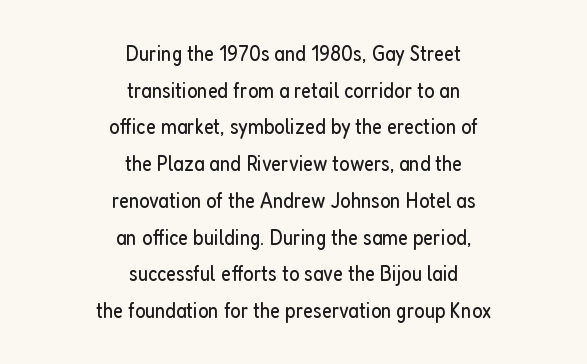
A student would call this center alignment; a typographer would say set centered. Reading down the column, the eye jumps a familiar distance to each next line. These lines were composed using upright roman letters. Check under the words: just untouched page.
